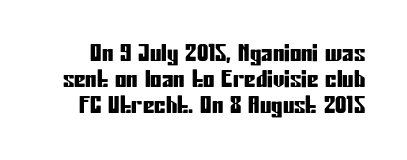
Decoration check: the copy has no underline. In terms of leading, this rendering errs on the cramped side. Letter spacing: default. The letters stand upright; this is a roman face.
